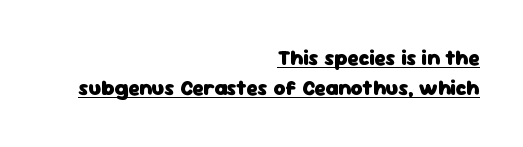
{"italic": "no", "bold": "yes", "underline": "yes", "align": "right", "line_spacing": "normal", "line_spacing_ratio": 1.45, "letter_spacing": "normal", "letter_spacing_em": 0.0, "glyph_px": 21}
